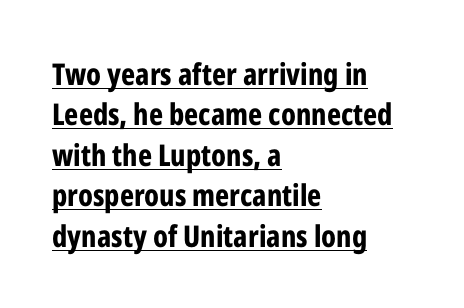
The image shows 30 px bold, condensed sans-serif type, upright; set left-aligned, normal line spacing (1.35x), normal letter spacing, underlined; low stroke contrast and a medium x-height.
